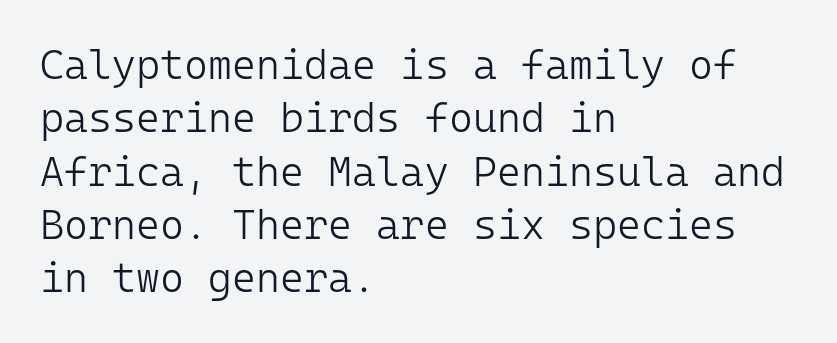
Q: Is the text bold? A: No.
Q: Is the text italic (slanted)? A: No, it is upright.
Q: Is the typeface a serif or a sans-serif typeface? A: Sans-serif.
Q: Is the text underlined? A: No.
Q: How is the paragraph aligned? A: Left-aligned.
Q: Is the spacing between letters normal or unusually wide? A: Normal.
Q: Is the spacing between lines tight, normal or loose? A: Normal.
Q: Width (condensed, normal, or wide)? A: Normal.
Q: Stroke contrast? A: Low.
Q: x-height? A: Medium.
Q: Monospaced? A: Yes.
